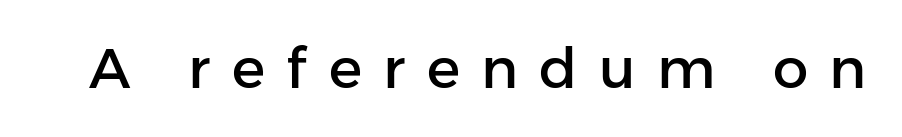
{"serif": "no", "italic": "no", "width": "normal", "stroke_contrast": "low", "x_height": "medium", "monospaced": "no", "underline": "no", "letter_spacing": "wide", "letter_spacing_em": 0.38, "glyph_px": 56}
